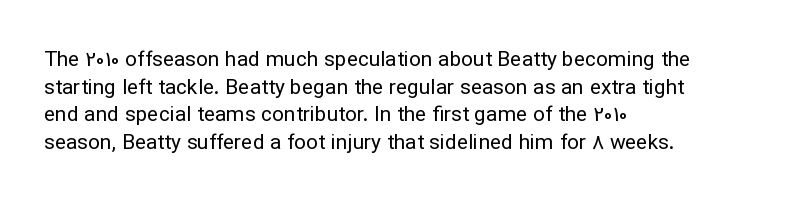
The image shows 21 px text type, upright; set left-aligned, normal line spacing (1.32x), normal letter spacing, not underlined.
